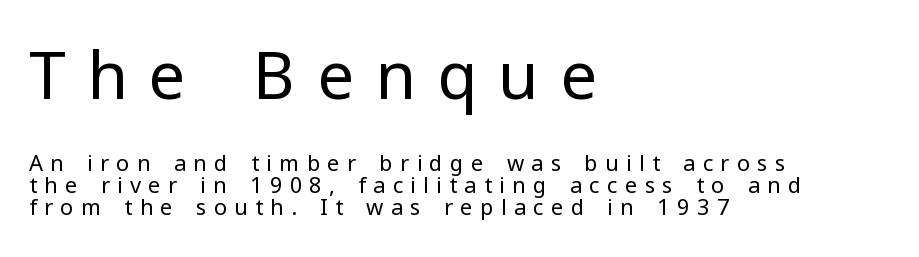
Words float on clear page, feet unadorned. Tall strokes in this sample are plumb rather than angled. No chunkiness to these letters — they're not bold. Reading down the column, the eye jumps only a short way to each next line. Spacing between characters has been opened up far beyond the box default.
